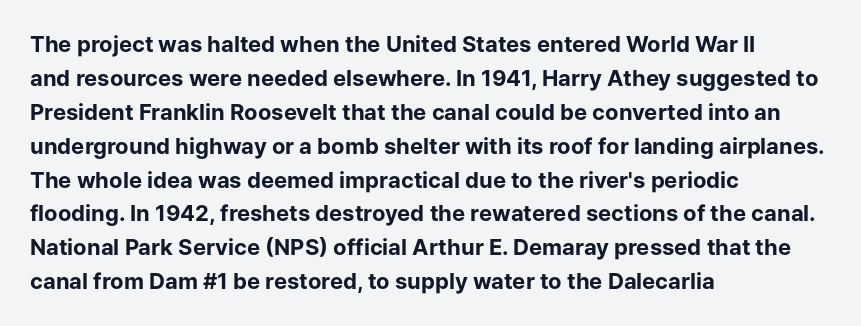
The lettering holds an erect, upright posture throughout. No word sits above an underline. Thick stems and heavy bowls — unmistakably bold. How are the letters spaced? Ordinarily, with no added tracking. Line beginnings align vertically; line endings do not.
